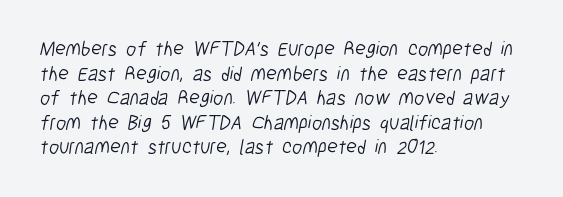
{"bold": "no", "underline": "no", "align": "left", "line_spacing_ratio": 1.23, "letter_spacing": "normal", "letter_spacing_em": 0.0, "glyph_px": 20}
